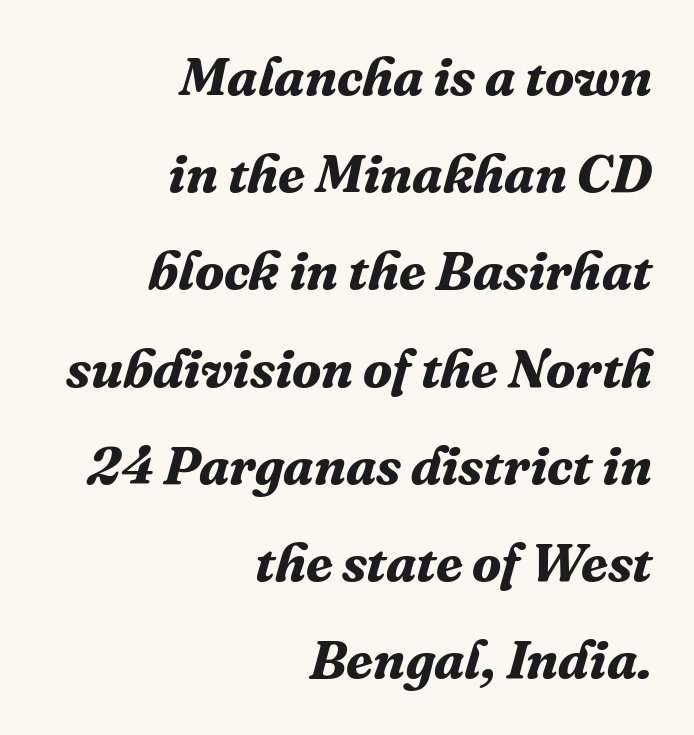
The image shows 54 px bold serif type, italic (leaning right); set right-aligned, line spacing 1.8x, normal letter spacing, not underlined; medium stroke contrast and a medium x-height.
